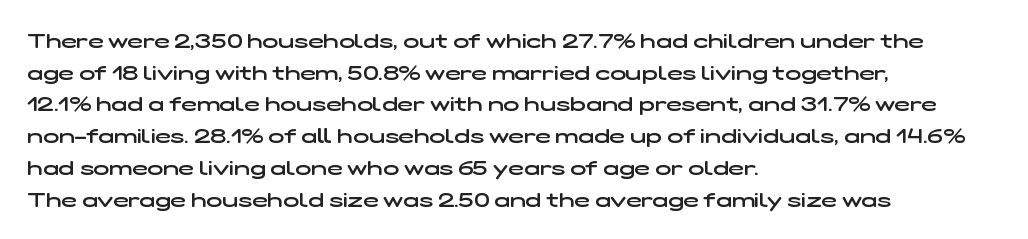
Does the copy run flush right? No — it runs flush left. The block of text has a typical density, with ordinary space between rows. The area under the type is left untouched. The letters sit at their default tracking, neither squeezed nor spread.
